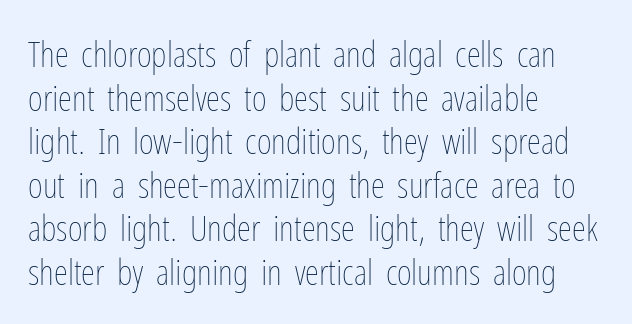
The image shows 36 px thin, condensed type, upright; set left-aligned, line spacing 1.21x, normal letter spacing, not underlined; low stroke contrast and a medium x-height.
